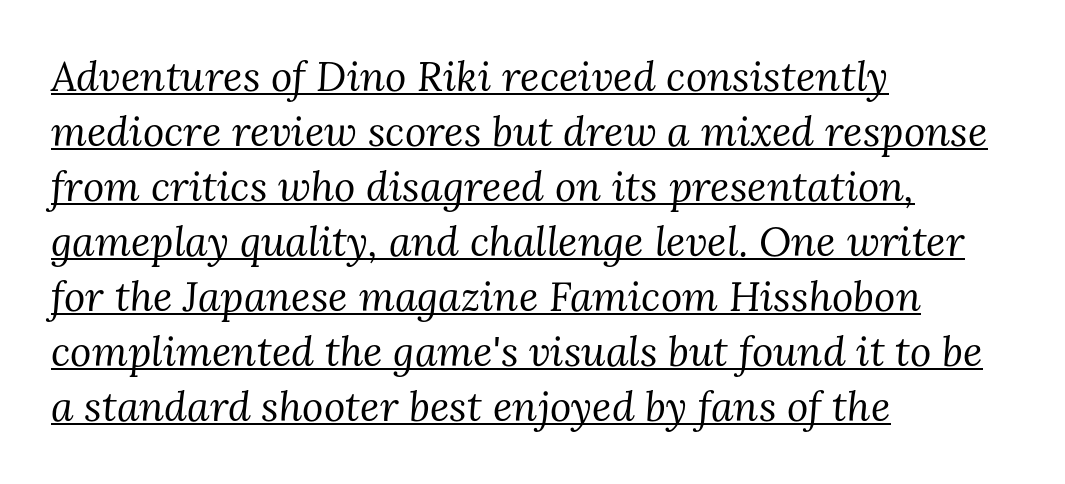
{"serif": "yes", "italic": "yes", "lean": "right", "slant_degrees": 3, "bold": "no", "weight": "regular", "width": "normal", "stroke_contrast": "medium", "x_height": "medium", "monospaced": "no", "underline": "yes", "align": "left", "line_spacing": "normal", "line_spacing_ratio": 1.34, "letter_spacing": "normal", "letter_spacing_em": 0.0, "glyph_px": 41}
